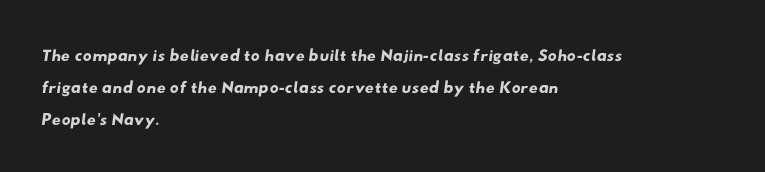
Q: Is the text underlined? A: No.
Q: How is the paragraph aligned? A: Left-aligned.
Q: Is the spacing between letters normal or unusually wide? A: Normal.
Q: Is the spacing between lines tight, normal or loose? A: Normal.
